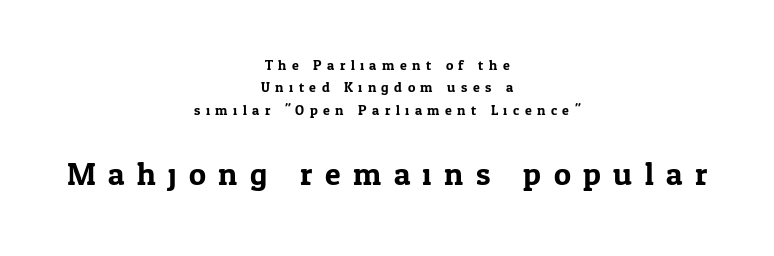
Caption: expanded tracking, letters set apart. Classification — serif. The more generous point size was reserved for the lower chunk. Glance below the letters and you will spot only blank space.
